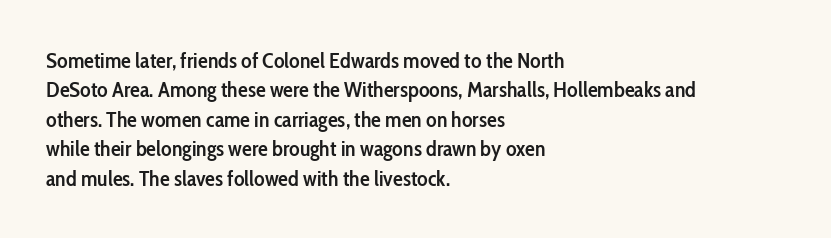
{"italic": "no", "bold": "semi", "underline": "no", "align": "left", "line_spacing": "normal", "line_spacing_ratio": 1.34, "letter_spacing": "normal", "letter_spacing_em": 0.0, "glyph_px": 22}
